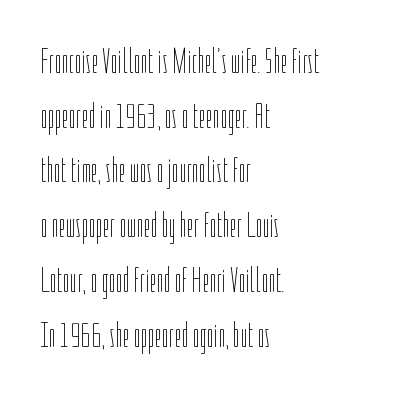
{"italic": "no", "bold": "no", "weight": "thin", "width": "condensed", "stroke_contrast": "low", "x_height": "medium", "monospaced": "no", "underline": "no", "align": "left", "line_spacing": "normal", "line_spacing_ratio": 1.52, "letter_spacing": "normal", "letter_spacing_em": 0.0, "glyph_px": 36}
